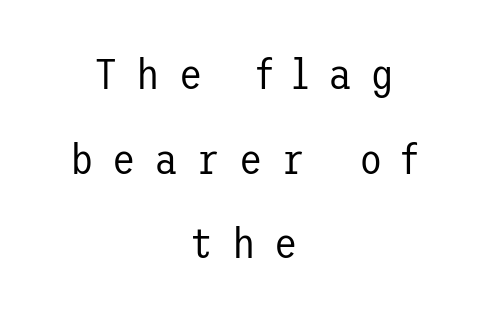
Q: Is the text bold? A: No.
Q: Is the text italic (slanted)? A: No, it is upright.
Q: Is the typeface a serif or a sans-serif typeface? A: Sans-serif.
Q: Is the text underlined? A: No.
Q: How is the paragraph aligned? A: Centered.
Q: Is the spacing between letters normal or unusually wide? A: Unusually wide.
Q: Is the spacing between lines tight, normal or loose? A: Loose.
Q: Width (condensed, normal, or wide)? A: Normal.
Q: Stroke contrast? A: Low.
Q: x-height? A: Medium.
